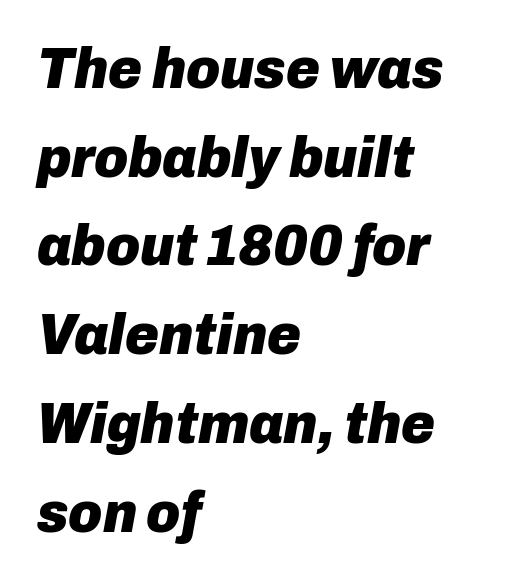
{"italic": "yes", "lean": "right", "slant_degrees": 10, "bold": "yes", "weight": "heavy", "width": "normal", "stroke_contrast": "low", "x_height": "medium", "monospaced": "no", "underline": "no", "align": "left", "line_spacing": "normal", "line_spacing_ratio": 1.53, "letter_spacing": "normal", "letter_spacing_em": 0.0, "glyph_px": 58}
